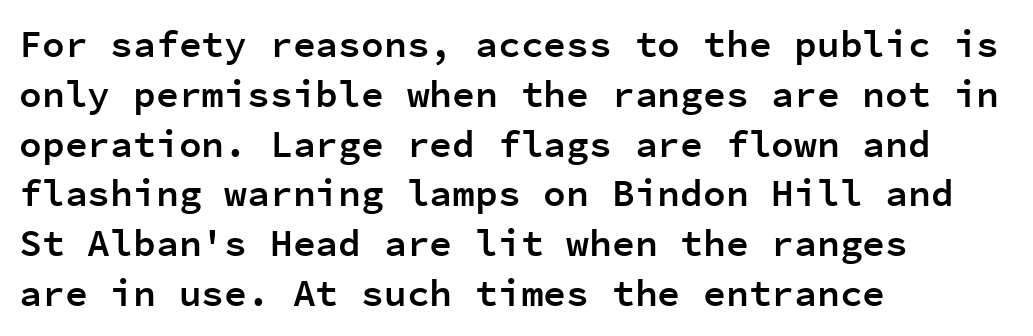
The image shows 38 px semibold sans-serif type, upright, monospaced; set left-aligned, normal line spacing (1.31x), normal letter spacing, not underlined; low stroke contrast and a medium x-height.
